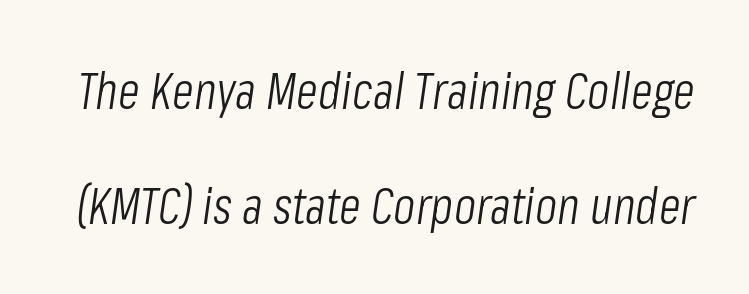
Q: Is the text bold? A: No.
Q: Is the text italic (slanted)? A: Yes, it leans right by about 8 degrees.
Q: Is the text underlined? A: No.
Q: Is the spacing between letters normal or unusually wide? A: Normal.
Q: Is the spacing between lines tight, normal or loose? A: Loose.
Q: Width (condensed, normal, or wide)? A: Condensed.
Q: Stroke contrast? A: Low.
Q: x-height? A: Medium.
Q: Monospaced? A: No.
